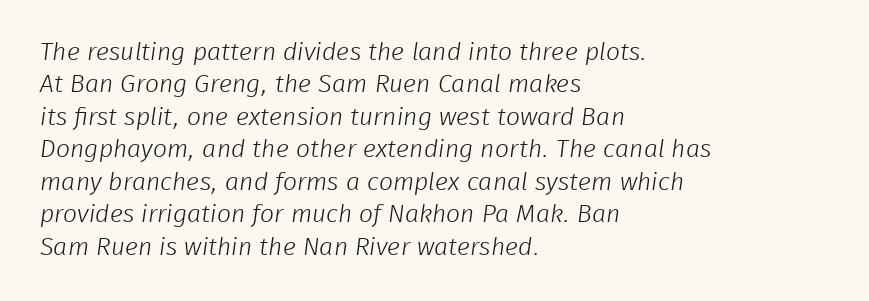
Q: Is the text bold? A: No.
Q: Is the text underlined? A: No.
Q: How is the paragraph aligned? A: Left-aligned.
Q: Is the spacing between letters normal or unusually wide? A: Normal.
Q: Is the spacing between lines tight, normal or loose? A: Normal.
